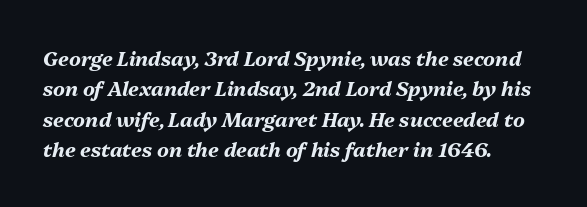
{"italic": "yes", "lean": "right", "slant_degrees": 13, "bold": "yes", "underline": "no", "align": "left", "line_spacing": "normal", "line_spacing_ratio": 1.52, "letter_spacing": "normal", "letter_spacing_em": 0.0, "glyph_px": 20}
